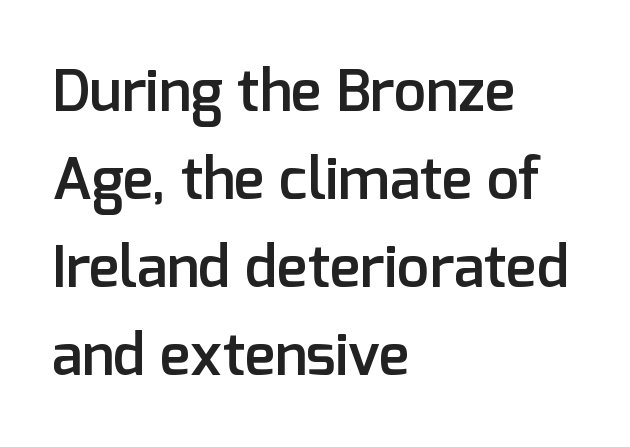
The image shows 58 px semibold sans-serif type, upright; set left-aligned, normal line spacing (1.52x), normal letter spacing, not underlined; low stroke contrast and a medium x-height.
